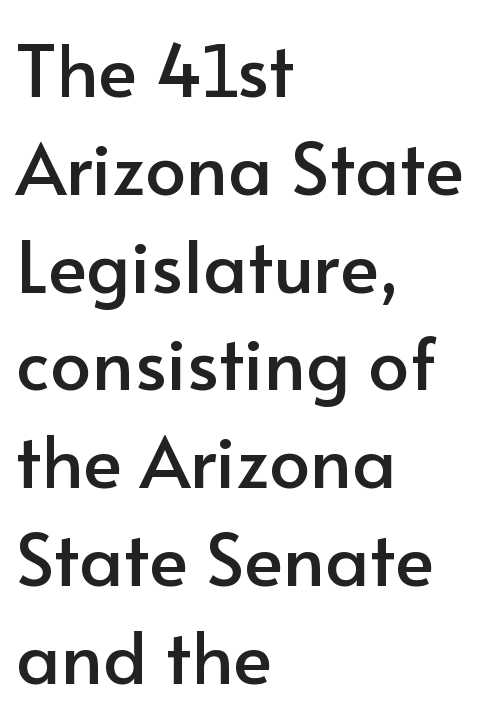
Q: Is the text italic (slanted)? A: No, it is upright.
Q: Is the typeface a serif or a sans-serif typeface? A: Sans-serif.
Q: Is the text underlined? A: No.
Q: How is the paragraph aligned? A: Left-aligned.
Q: Is the spacing between letters normal or unusually wide? A: Normal.
Q: Is the spacing between lines tight, normal or loose? A: Normal.
Q: Width (condensed, normal, or wide)? A: Normal.
Q: Stroke contrast? A: Low.
Q: x-height? A: Small.
Q: Monospaced? A: No.
